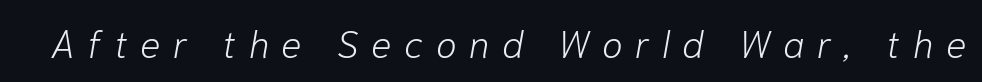
Compared with a typical body face, this is equally light or lighter still. Lines of text with bare space underneath. Honestly, the letter spacing is so wide it's the main thing you notice. Spacing verdict: proportional, widths tailored to each character.
